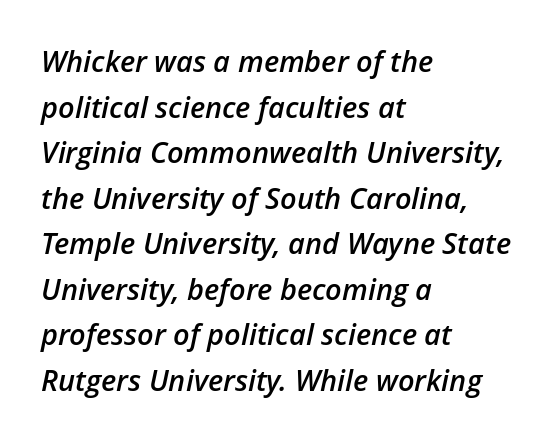
The image shows 29 px semibold type, italic (leaning right); set left-aligned, normal line spacing (1.57x), normal letter spacing, not underlined; low stroke contrast and a medium x-height.
